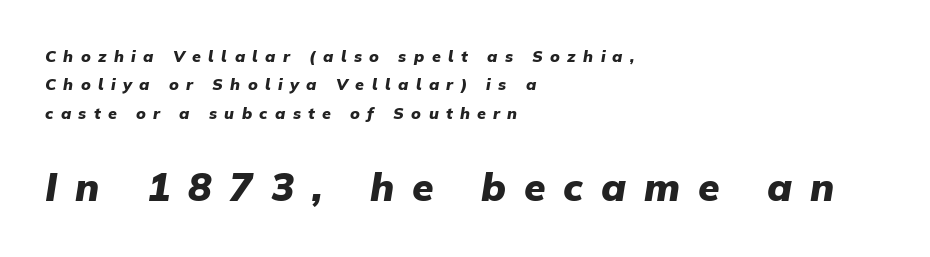
The image shows 39 px heavy type, italic (leaning right); set left-aligned, line spacing 1.77x, unusually wide letter spacing (+0.46 em), not underlined; the second (bottom) block is 2.44x larger; low stroke contrast and a medium x-height.
